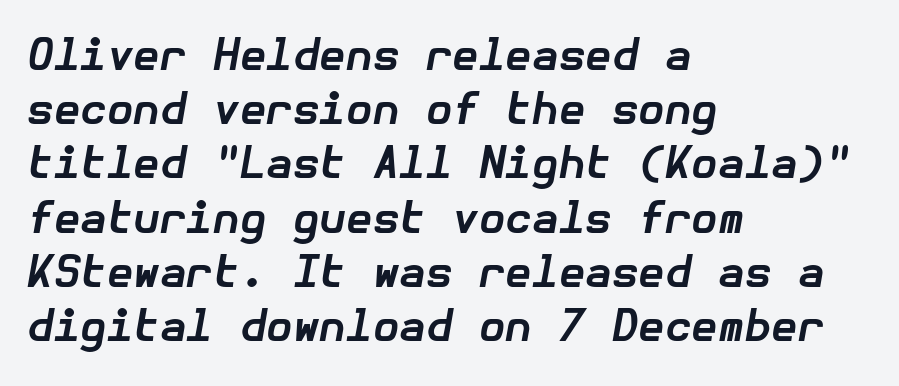
Q: Is the text bold? A: Yes.
Q: Is the text italic (slanted)? A: Yes, it leans right by about 10 degrees.
Q: Is the text underlined? A: No.
Q: How is the paragraph aligned? A: Left-aligned.
Q: Is the spacing between letters normal or unusually wide? A: Normal.
Q: Is the spacing between lines tight, normal or loose? A: Normal.
Q: Width (condensed, normal, or wide)? A: Normal.
Q: Stroke contrast? A: Low.
Q: x-height? A: Medium.
